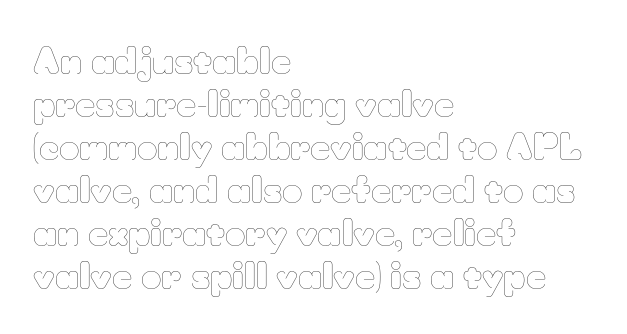
The image shows 35 px thin type, upright; set left-aligned, line spacing 1.23x, normal letter spacing, not underlined; low stroke contrast and a small x-height.
